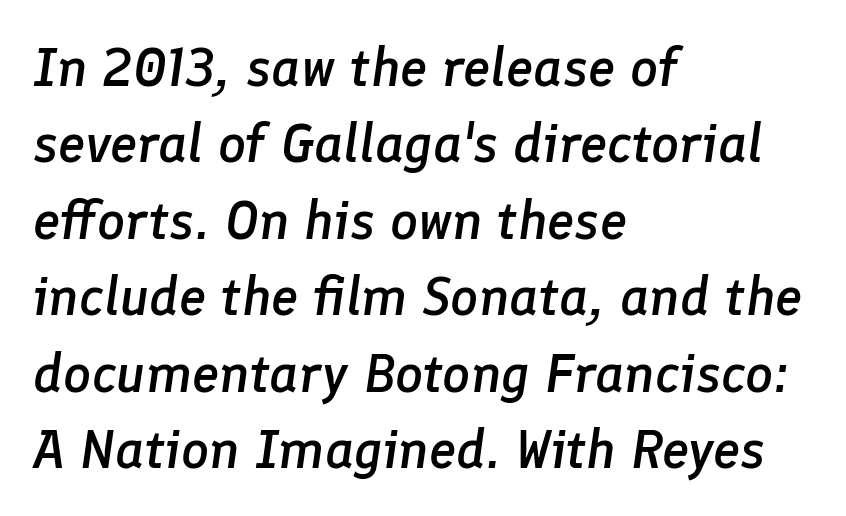
The whole block is typeset with a tilt. Line spacing here is normal. Heft: intermediate — a semibold. Line beginnings align vertically; line endings do not. Note the varied advance widths — an 'i' is clearly narrower than an 'm'.
